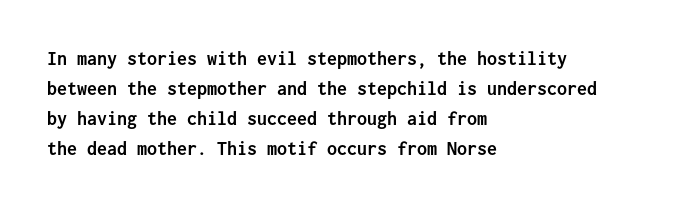
Q: Is the text bold? A: Yes.
Q: Is the text italic (slanted)? A: No, it is upright.
Q: Is the text underlined? A: No.
Q: How is the paragraph aligned? A: Left-aligned.
Q: Is the spacing between letters normal or unusually wide? A: Normal.
Q: Is the spacing between lines tight, normal or loose? A: Normal.
